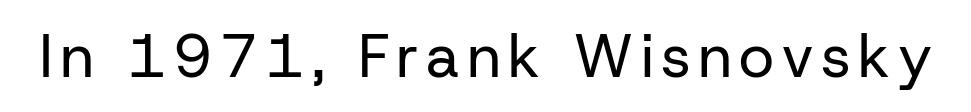
No word sits above an underline. It's the straight-up-and-down kind of type. Do the characters align in a grid? No, the font is proportional. The typeface chosen for these lines omits serifs.
